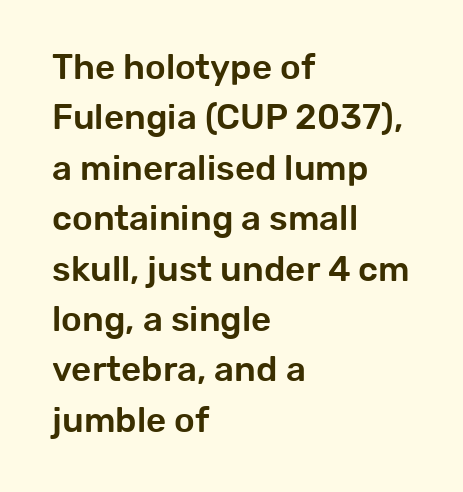
The image shows 35 px sans-serif type, upright; set left-aligned, normal line spacing (1.44x), normal letter spacing, not underlined; low stroke contrast and a medium x-height.
